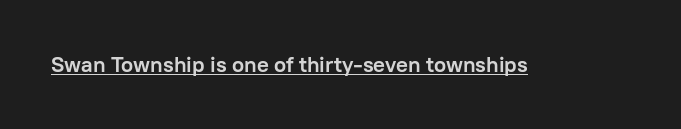
{"italic": "no", "bold": "yes", "underline": "yes", "letter_spacing": "normal", "letter_spacing_em": 0.0, "glyph_px": 22}
